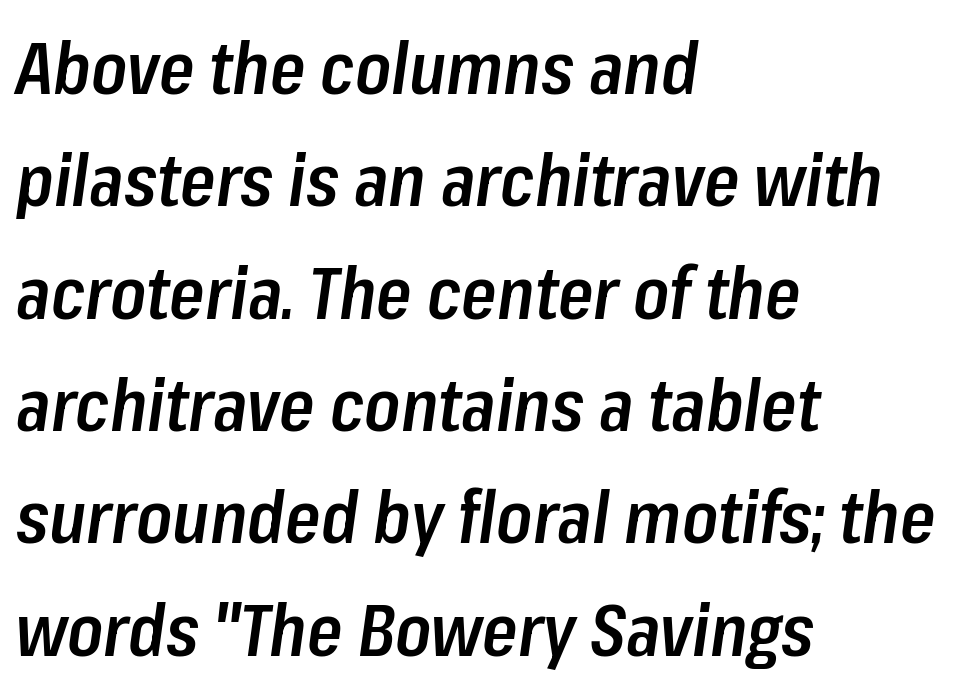
The image shows 72 px semibold, condensed type, italic (leaning right); set left-aligned, normal line spacing (1.56x), normal letter spacing, not underlined; low stroke contrast and a medium x-height.
